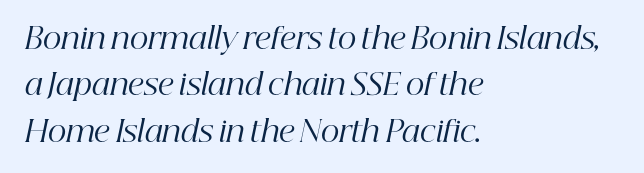
Q: Is the text bold? A: No.
Q: Is the text italic (slanted)? A: Yes, it leans right by about 12 degrees.
Q: Is the typeface a serif or a sans-serif typeface? A: Serif.
Q: Is the text underlined? A: No.
Q: How is the paragraph aligned? A: Left-aligned.
Q: Is the spacing between letters normal or unusually wide? A: Normal.
Q: Is the spacing between lines tight, normal or loose? A: Normal.
Q: Width (condensed, normal, or wide)? A: Normal.
Q: Stroke contrast? A: High.
Q: x-height? A: Medium.
Q: Monospaced? A: No.
